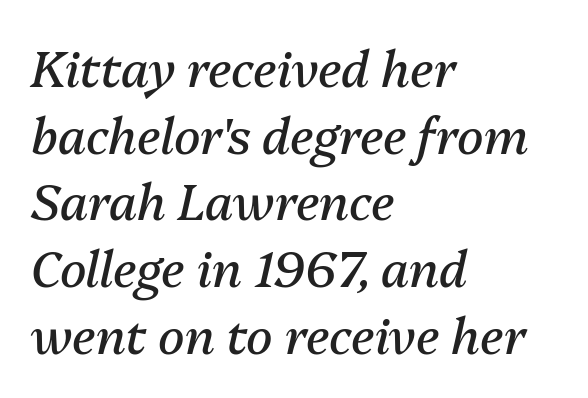
The image shows 49 px regular-weight type, italic (leaning right); set left-aligned, normal line spacing (1.36x), normal letter spacing, not underlined; medium stroke contrast and a medium x-height.
